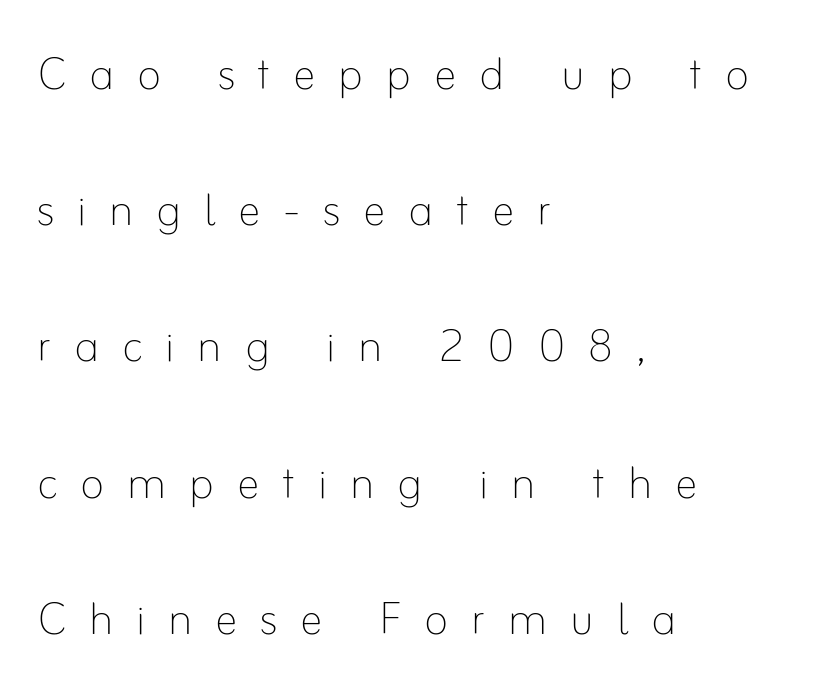
{"italic": "no", "bold": "no", "weight": "thin", "width": "normal", "stroke_contrast": "low", "x_height": "small", "monospaced": "no", "underline": "no", "align": "left", "line_spacing": "loose", "line_spacing_ratio": 2.39, "letter_spacing": "wide", "letter_spacing_em": 0.4, "glyph_px": 57}
